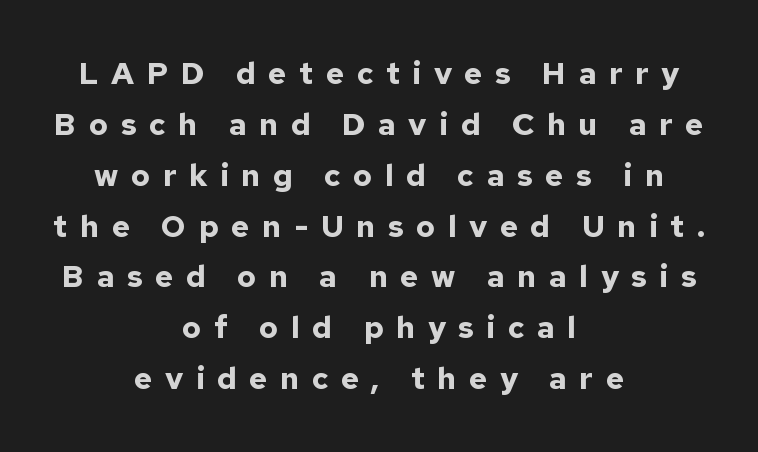
The image shows 31 px bold sans-serif type, upright; set centered, normal line spacing (1.64x), unusually wide letter spacing (+0.4 em), not underlined; low stroke contrast and a medium x-height.
